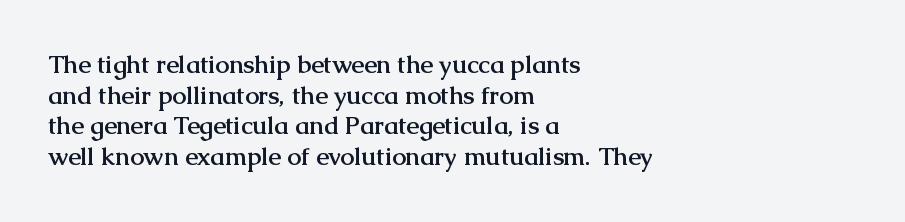
The image shows 25 px bold type, upright; set left-aligned, line spacing 1.23x, normal letter spacing, not underlined.
